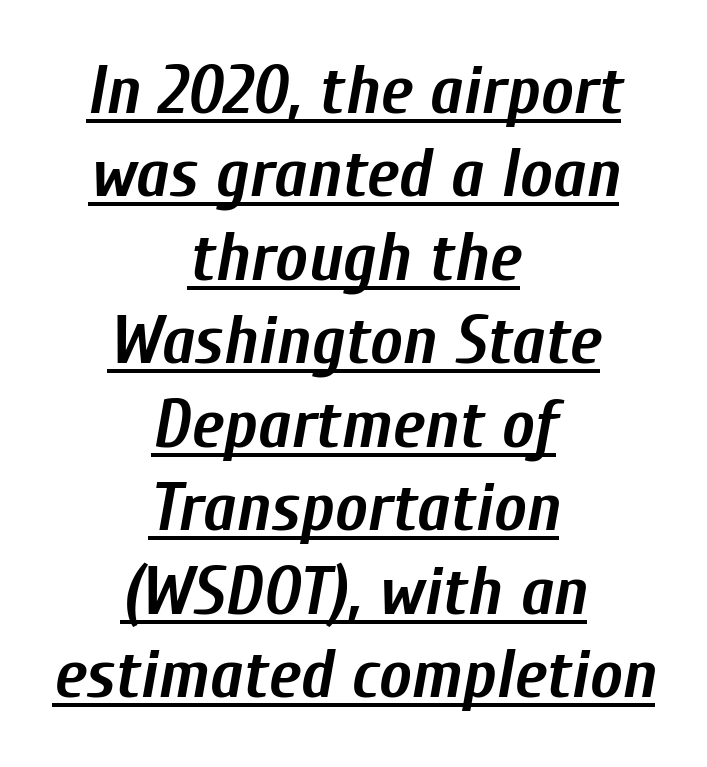
Q: Is the text bold? A: Yes.
Q: Is the text italic (slanted)? A: Yes, it leans right by about 10 degrees.
Q: Is the text underlined? A: Yes.
Q: How is the paragraph aligned? A: Centered.
Q: Is the spacing between letters normal or unusually wide? A: Normal.
Q: Width (condensed, normal, or wide)? A: Condensed.
Q: Stroke contrast? A: Low.
Q: x-height? A: Medium.
Q: Monospaced? A: No.
